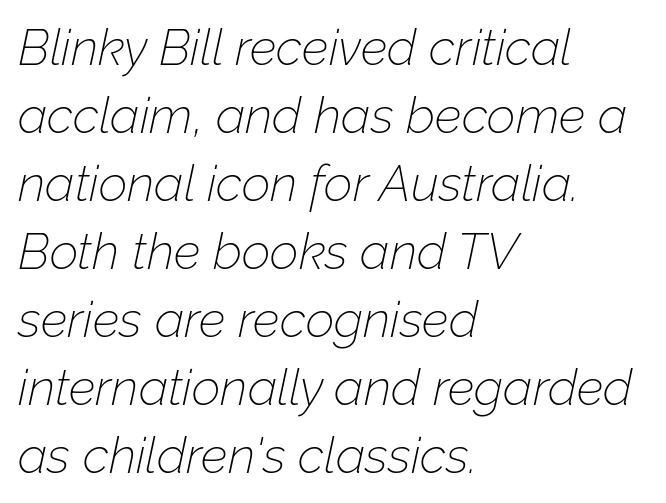
{"italic": "yes", "lean": "right", "slant_degrees": 12, "bold": "no", "weight": "thin", "width": "normal", "stroke_contrast": "low", "x_height": "medium", "monospaced": "no", "underline": "no", "align": "left", "line_spacing": "normal", "line_spacing_ratio": 1.36, "letter_spacing": "normal", "letter_spacing_em": 0.0, "glyph_px": 50}
